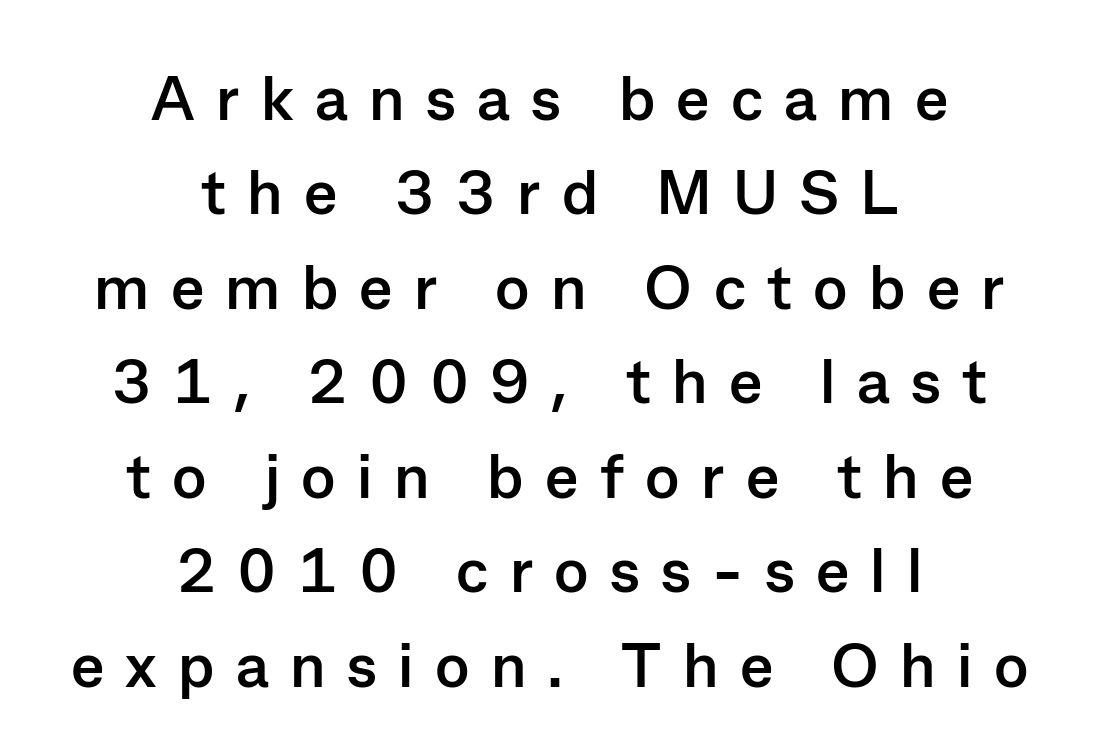
{"serif": "no", "italic": "no", "bold": "yes", "weight": "semibold", "width": "normal", "stroke_contrast": "low", "x_height": "medium", "monospaced": "no", "underline": "no", "align": "center", "line_spacing": "normal", "line_spacing_ratio": 1.5, "letter_spacing": "wide", "letter_spacing_em": 0.34, "glyph_px": 63}
